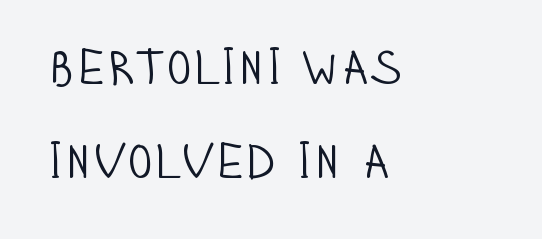
The image shows 49 px light, condensed sans-serif type, upright; set left-aligned, loose line spacing (1.92x), normal letter spacing, not underlined; low stroke contrast and a large x-height.
